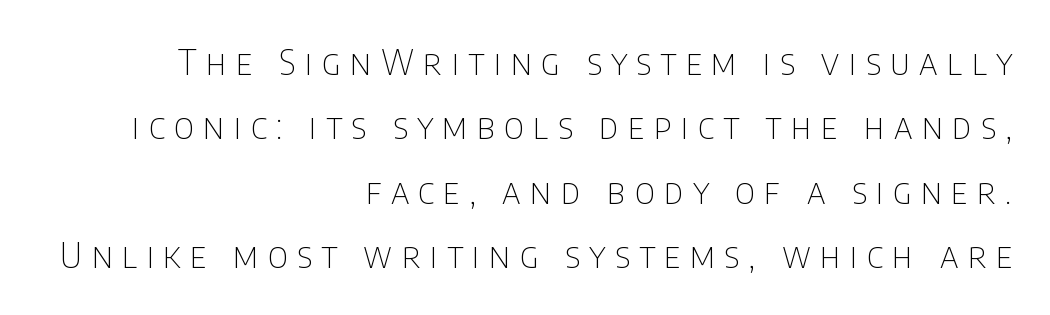
The image shows 35 px thin, condensed sans-serif type, upright; set right-aligned, line spacing 1.84x, unusually wide letter spacing (+0.27 em), not underlined; low stroke contrast and a large x-height.
